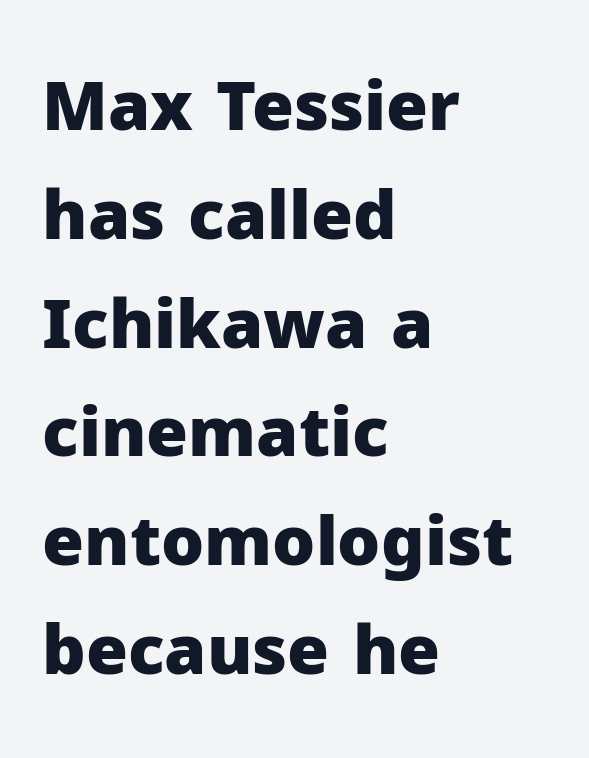
{"serif": "no", "italic": "no", "bold": "yes", "weight": "heavy", "width": "normal", "stroke_contrast": "low", "x_height": "medium", "monospaced": "no", "underline": "no", "align": "left", "line_spacing": "normal", "line_spacing_ratio": 1.6, "letter_spacing": "normal", "letter_spacing_em": 0.0, "glyph_px": 68}
